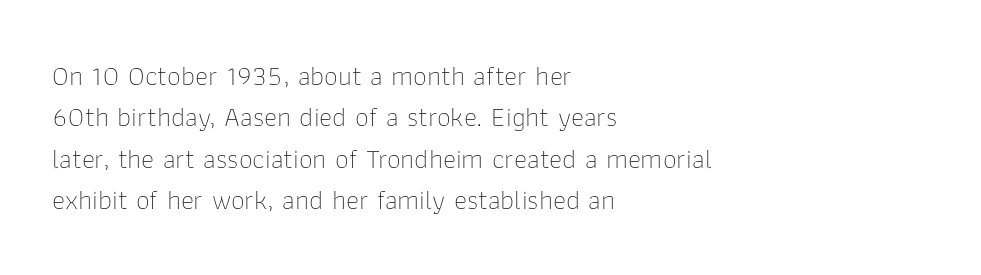
{"serif": "no", "italic": "no", "bold": "no", "weight": "thin", "width": "normal", "stroke_contrast": "low", "x_height": "medium", "monospaced": "no", "underline": "no", "align": "left", "line_spacing": "normal", "line_spacing_ratio": 1.48, "letter_spacing": "normal", "letter_spacing_em": 0.0, "glyph_px": 28}
